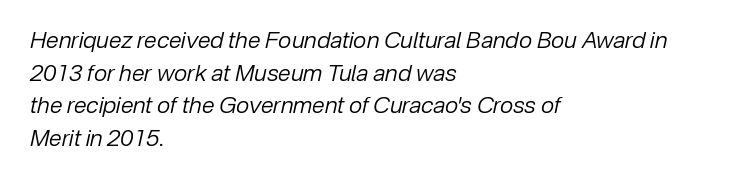
{"italic": "yes", "lean": "right", "slant_degrees": 12, "bold": "no", "underline": "no", "align": "left", "line_spacing": "normal", "line_spacing_ratio": 1.42, "letter_spacing": "normal", "letter_spacing_em": 0.0, "glyph_px": 23}
